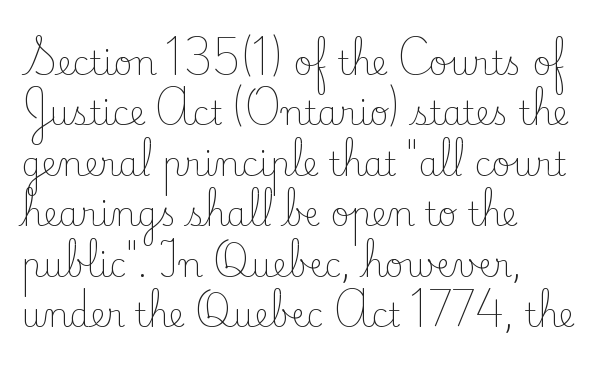
The image shows 33 px light serif type, upright; set left-aligned, normal line spacing (1.53x), normal letter spacing, not underlined; low stroke contrast and a small x-height.
